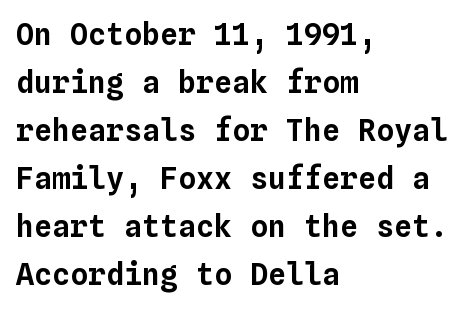
The image shows 30 px text type, upright, monospaced; set left-aligned, normal line spacing (1.6x), normal letter spacing, not underlined; low stroke contrast and a medium x-height.
